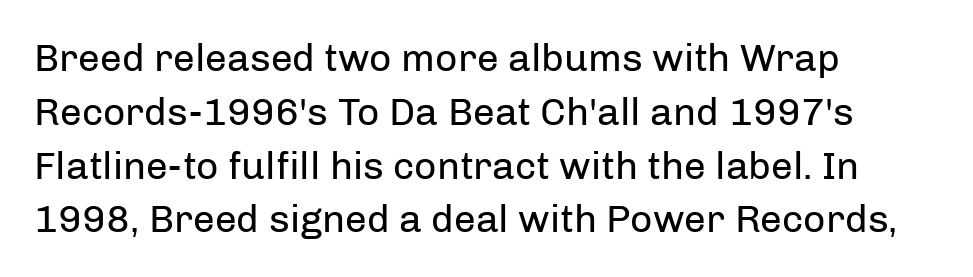
Baseline-to-baseline distance is the conventional proportion of letter height. Every row of glyphs begins at an identical x-position on the left. Nothing sits at the stroke ends, so this counts as sans-serif. The space directly below the letters is spotless. In terms of letterspacing, this is plain default setting.
